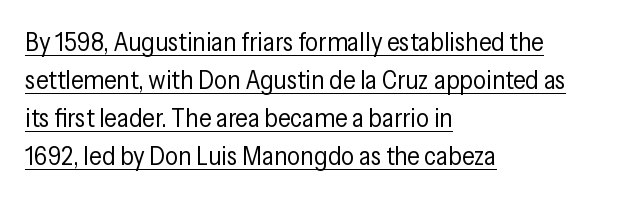
{"italic": "no", "bold": "no", "underline": "yes", "align": "left", "line_spacing": "normal", "line_spacing_ratio": 1.46, "letter_spacing": "normal", "letter_spacing_em": 0.0, "glyph_px": 26}
